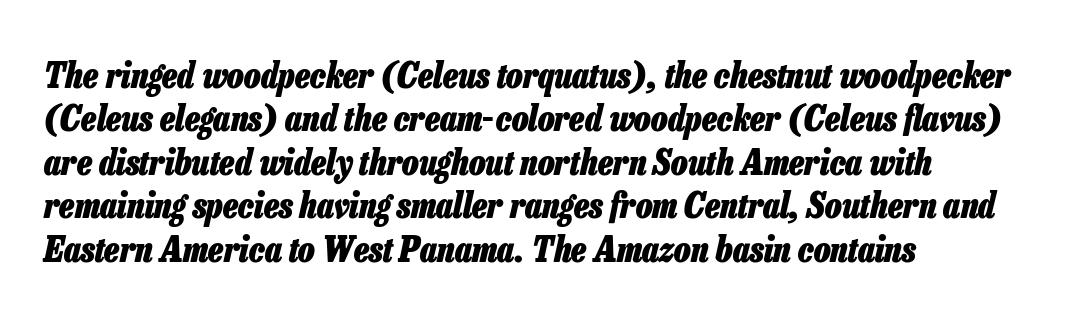
{"italic": "yes", "lean": "right", "slant_degrees": 13, "bold": "yes", "weight": "heavy", "width": "condensed", "stroke_contrast": "low", "x_height": "medium", "monospaced": "no", "underline": "no", "align": "left", "line_spacing_ratio": 1.24, "letter_spacing": "normal", "letter_spacing_em": 0.0, "glyph_px": 35}
